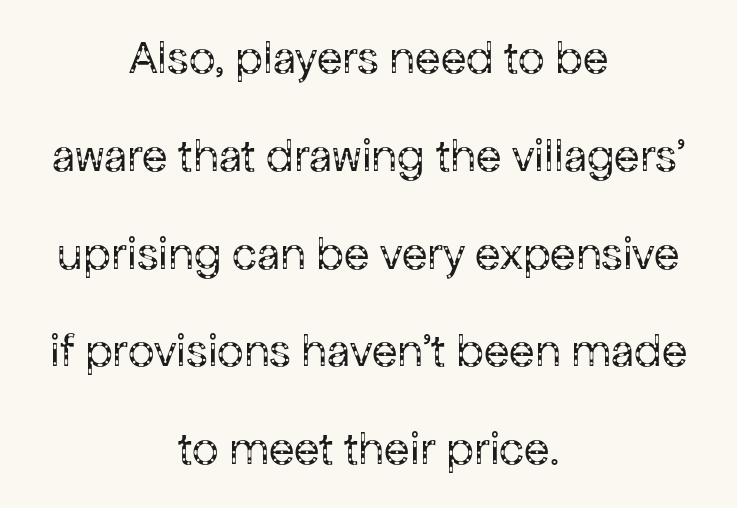
The image shows 47 px regular-weight sans-serif type, upright; set centered, loose line spacing (2.08x), normal letter spacing, not underlined; low stroke contrast and a medium x-height.
